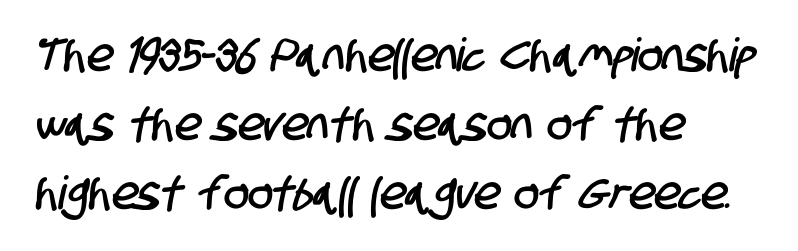
These lines are composed in type without serifs. Honestly, the row spacing looks completely unremarkable. The rendering keeps characters at their native spacing. Compared with a centered layout, this one pins lines to the left instead. Varying glyph widths throughout — classic text-font behaviour.
